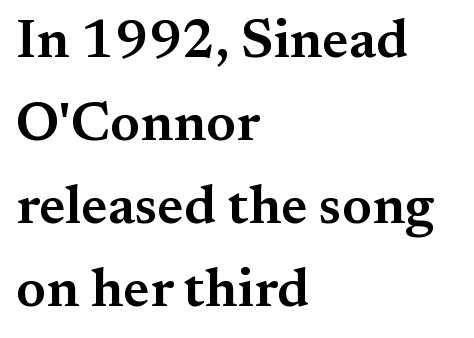
The image shows 55 px semibold serif type, upright; set left-aligned, normal line spacing (1.51x), normal letter spacing, not underlined; medium stroke contrast and a small x-height.
